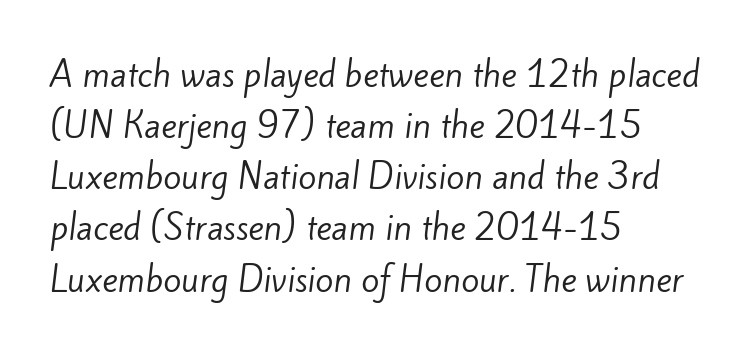
Nothing heavy about these letters — not bold at all. The string is rendered with underlining switched off. Compared with a centered layout, this one pins lines to the left instead. No extra tracking has been applied to these lines. Varying glyph widths throughout — classic text-font behaviour. Evenly set lines give the paragraph a standard silhouette.
